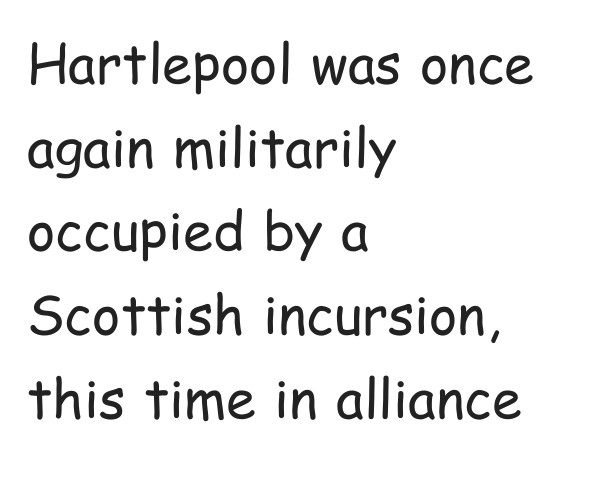
Q: Is the text bold? A: No.
Q: Is the text italic (slanted)? A: No, it is upright.
Q: Is the typeface a serif or a sans-serif typeface? A: Sans-serif.
Q: Is the text underlined? A: No.
Q: How is the paragraph aligned? A: Left-aligned.
Q: Is the spacing between letters normal or unusually wide? A: Normal.
Q: Is the spacing between lines tight, normal or loose? A: Normal.
Q: Width (condensed, normal, or wide)? A: Condensed.
Q: Stroke contrast? A: Low.
Q: x-height? A: Medium.
Q: Monospaced? A: No.
